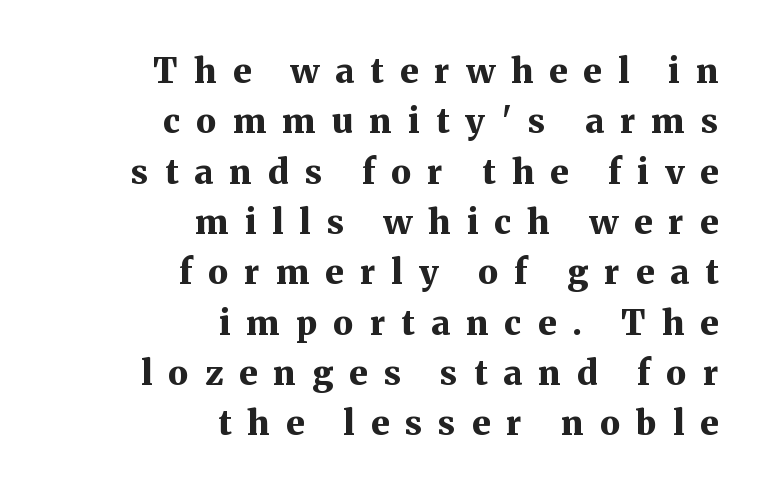
The image shows 34 px bold serif type, upright; set right-aligned, normal line spacing (1.48x), unusually wide letter spacing (+0.48 em), not underlined; medium stroke contrast and a medium x-height.
